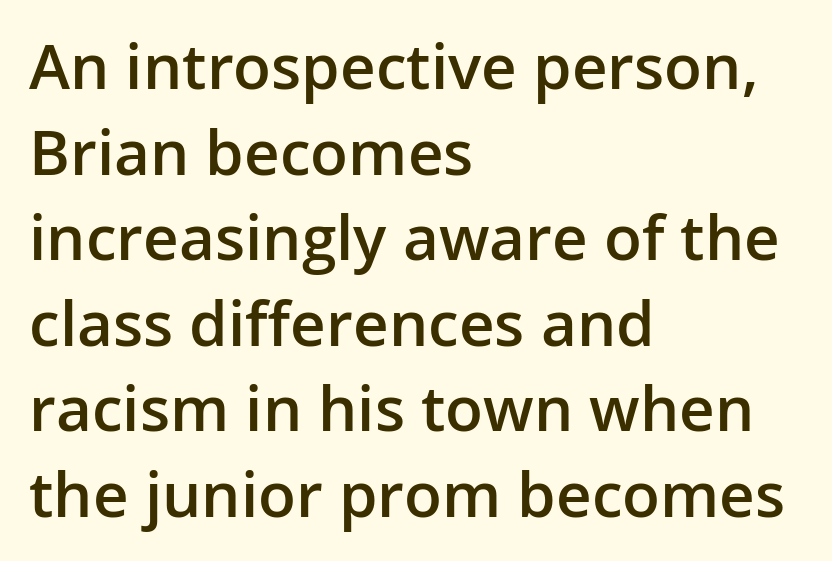
Q: Is the text bold? A: Semi-bold.
Q: Is the text italic (slanted)? A: No, it is upright.
Q: Is the typeface a serif or a sans-serif typeface? A: Sans-serif.
Q: Is the text underlined? A: No.
Q: How is the paragraph aligned? A: Left-aligned.
Q: Is the spacing between letters normal or unusually wide? A: Normal.
Q: Is the spacing between lines tight, normal or loose? A: Normal.
Q: Width (condensed, normal, or wide)? A: Normal.
Q: Stroke contrast? A: Low.
Q: x-height? A: Medium.
Q: Monospaced? A: No.
